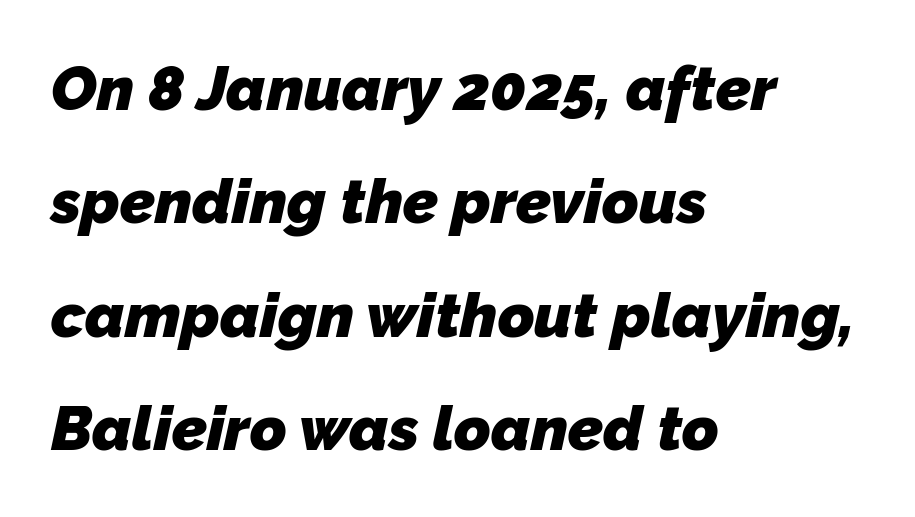
The image shows 62 px heavy sans-serif type; set left-aligned, line spacing 1.83x, normal letter spacing, not underlined; low stroke contrast and a medium x-height.
